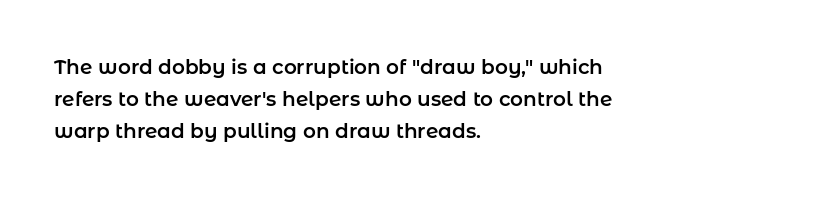
Q: Is the text italic (slanted)? A: No, it is upright.
Q: Is the text underlined? A: No.
Q: How is the paragraph aligned? A: Left-aligned.
Q: Is the spacing between letters normal or unusually wide? A: Normal.
Q: Is the spacing between lines tight, normal or loose? A: Normal.
